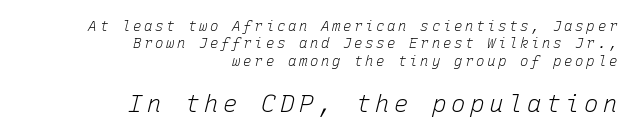
The image shows 24 px text type, italic (leaning right); set right-aligned, normal line spacing (1.25x), not underlined; the second (bottom) block is 1.71x larger.
